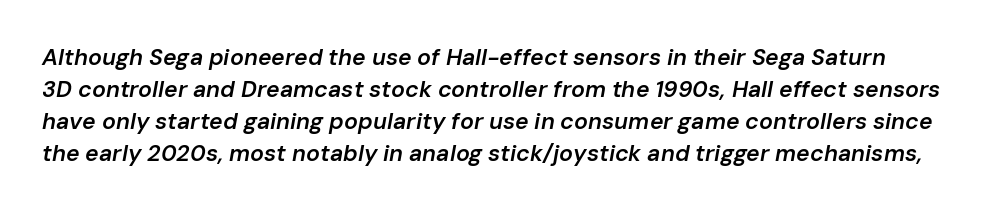
{"italic": "yes", "lean": "right", "slant_degrees": 10, "bold": "semi", "underline": "no", "line_spacing": "normal", "line_spacing_ratio": 1.39, "letter_spacing": "normal", "letter_spacing_em": 0.0, "glyph_px": 23}
